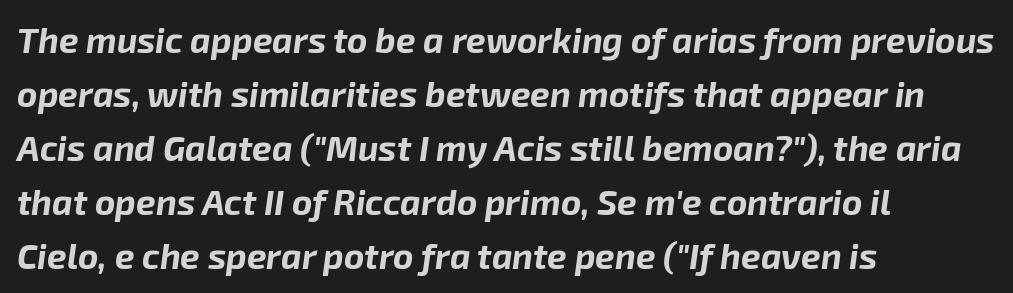
Descenders hang freely into open space. Default kerning and tracking; the words read as compact shapes. Observe the lean: these are italic letterforms. Character widths vary here, with narrow letters taking less room than wide ones. Look at the stroke-to-counter ratio: heavy, a bold.
